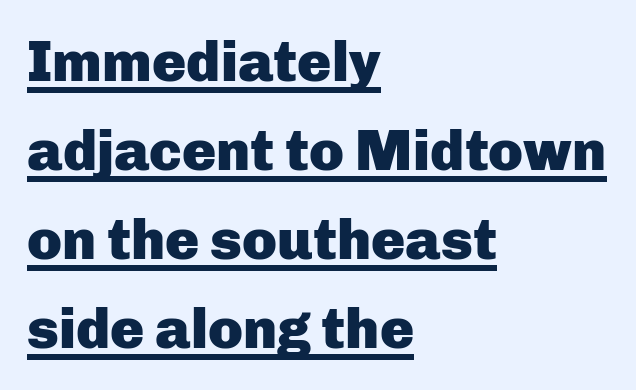
The setting favours the left margin, as ordinary paragraphs usually do. The rendering keeps characters at their native spacing. The font family rendered here belongs to the sans-serif group. What's the leading like? Ordinary, nothing unusual. This sample has the flowing, uneven cadence of proportional lettering.
